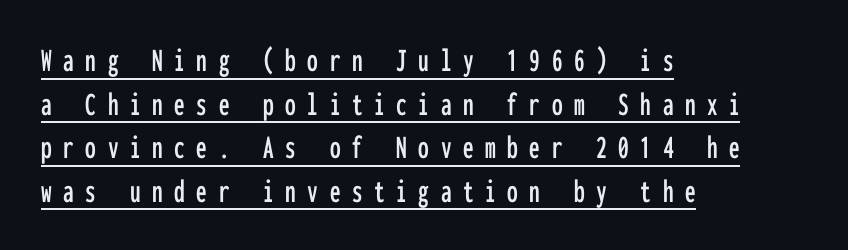
Q: Is the text italic (slanted)? A: No, it is upright.
Q: Is the typeface a serif or a sans-serif typeface? A: Sans-serif.
Q: Is the text underlined? A: Yes.
Q: How is the paragraph aligned? A: Left-aligned.
Q: Is the spacing between letters normal or unusually wide? A: Unusually wide.
Q: Is the spacing between lines tight, normal or loose? A: Normal.
Q: Width (condensed, normal, or wide)? A: Condensed.
Q: Stroke contrast? A: Low.
Q: x-height? A: Medium.
Q: Monospaced? A: Yes.
